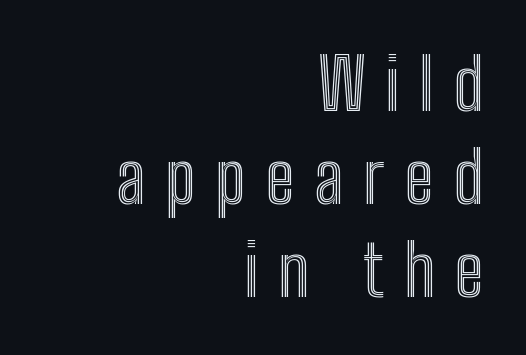
{"italic": "no", "width": "condensed", "x_height": "medium", "monospaced": "no", "underline": "no", "align": "right", "line_spacing": "normal", "line_spacing_ratio": 1.33, "letter_spacing": "wide", "letter_spacing_em": 0.28, "glyph_px": 70}
